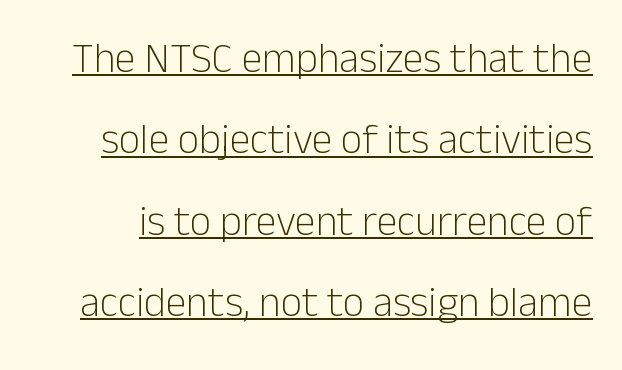
Q: Is the text bold? A: No.
Q: Is the text italic (slanted)? A: No, it is upright.
Q: Is the typeface a serif or a sans-serif typeface? A: Sans-serif.
Q: Is the text underlined? A: Yes.
Q: Is the spacing between letters normal or unusually wide? A: Normal.
Q: Is the spacing between lines tight, normal or loose? A: Loose.
Q: Width (condensed, normal, or wide)? A: Normal.
Q: Stroke contrast? A: Low.
Q: x-height? A: Medium.
Q: Monospaced? A: No.
